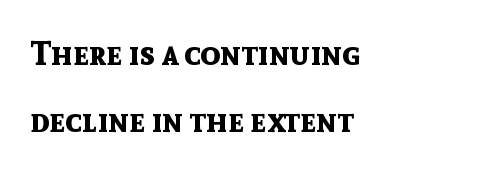
Q: Is the text bold? A: Yes.
Q: Is the text italic (slanted)? A: No, it is upright.
Q: Is the typeface a serif or a sans-serif typeface? A: Sans-serif.
Q: Is the text underlined? A: No.
Q: How is the paragraph aligned? A: Left-aligned.
Q: Is the spacing between letters normal or unusually wide? A: Normal.
Q: Is the spacing between lines tight, normal or loose? A: Loose.
Q: Width (condensed, normal, or wide)? A: Normal.
Q: x-height? A: Medium.
Q: Monospaced? A: No.
